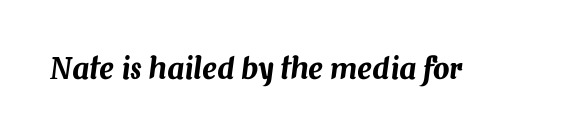
Q: Is the text italic (slanted)? A: Yes, it leans right by about 7 degrees.
Q: Is the text underlined? A: No.
Q: Is the spacing between letters normal or unusually wide? A: Normal.
Q: Width (condensed, normal, or wide)? A: Normal.
Q: Stroke contrast? A: Medium.
Q: x-height? A: Medium.
Q: Monospaced? A: No.
